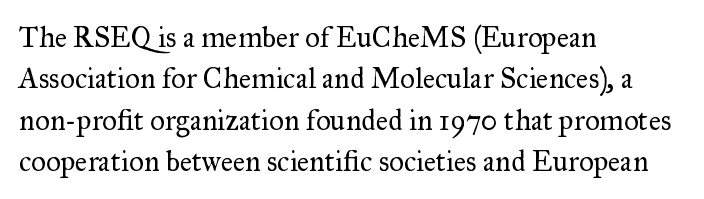
The image shows 29 px regular-weight serif type, upright; set left-aligned, normal line spacing (1.43x), normal letter spacing, not underlined; medium stroke contrast and a small x-height.
